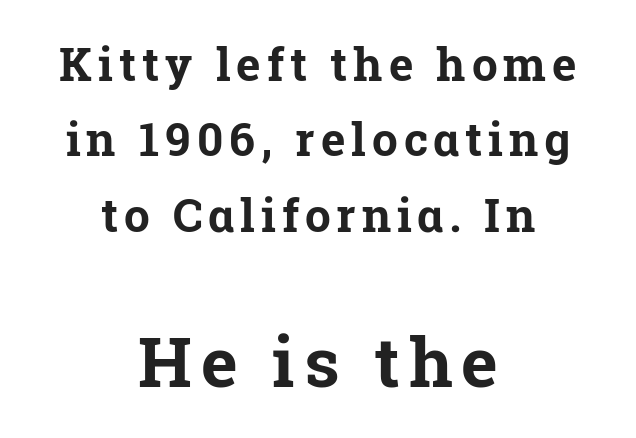
Line spacing here is normal. Proportional: the letters do not fall into vertical columns. Neither beginnings nor endings align; midpoints do. A full-strength bold gives these letters their thick strokes. I'd call this a serif setting — the letters wear small feet. Descenders hang freely into open space.
